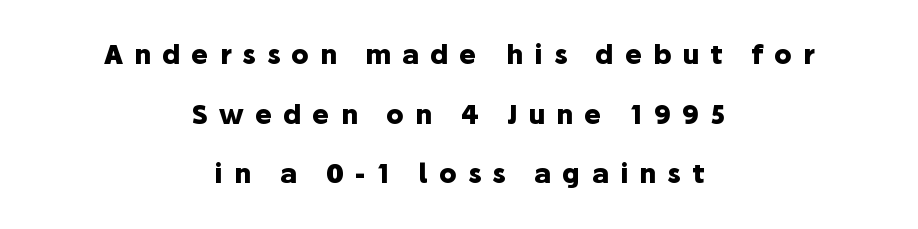
The image shows 26 px bold type, upright; set centered, loose line spacing (2.29x), unusually wide letter spacing (+0.43 em), not underlined.
